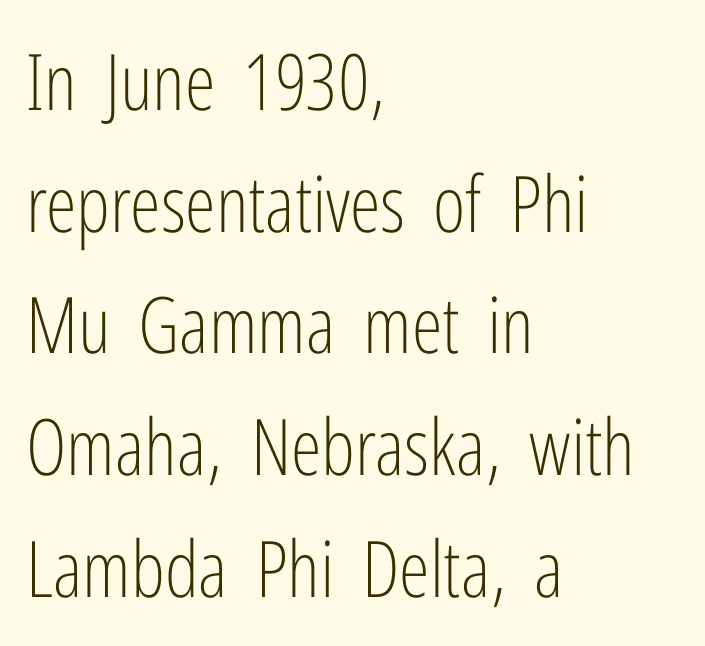
The image shows 78 px light, condensed sans-serif type, upright; set left-aligned, normal line spacing (1.56x), normal letter spacing, not underlined; low stroke contrast and a medium x-height.
